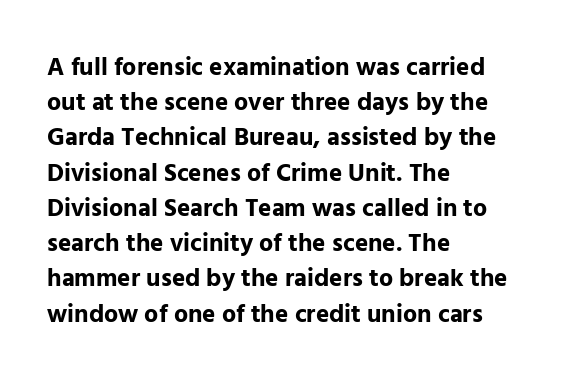
{"italic": "no", "bold": "yes", "underline": "no", "align": "left", "line_spacing": "normal", "line_spacing_ratio": 1.41, "letter_spacing": "normal", "letter_spacing_em": 0.0, "glyph_px": 25}
